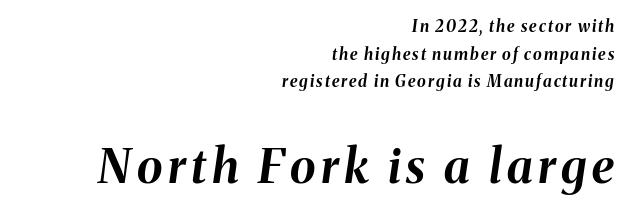
{"italic": "yes", "lean": "right", "slant_degrees": 8, "bold": "yes", "weight": "bold", "width": "normal", "stroke_contrast": "medium", "x_height": "medium", "monospaced": "no", "underline": "no", "align": "right", "line_spacing_ratio": 1.72, "larger_block": "second", "size_ratio": 2.94, "glyph_px": 47}
